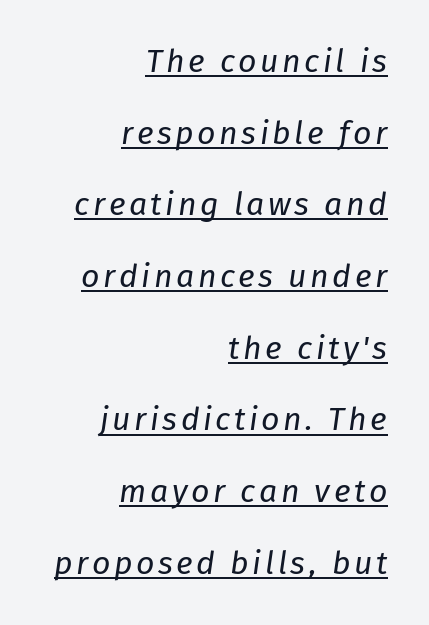
{"italic": "yes", "lean": "right", "slant_degrees": 8, "bold": "no", "weight": "regular", "width": "normal", "stroke_contrast": "low", "x_height": "medium", "monospaced": "no", "underline": "yes", "align": "right", "line_spacing": "loose", "line_spacing_ratio": 2.24, "glyph_px": 32}
